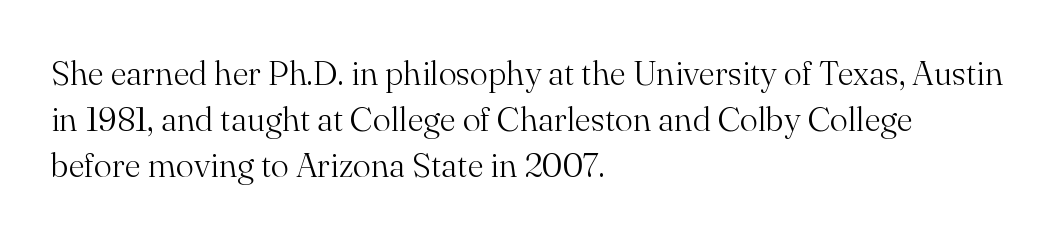
Q: Is the text bold? A: No.
Q: Is the text italic (slanted)? A: No, it is upright.
Q: Is the typeface a serif or a sans-serif typeface? A: Serif.
Q: Is the text underlined? A: No.
Q: How is the paragraph aligned? A: Left-aligned.
Q: Is the spacing between letters normal or unusually wide? A: Normal.
Q: Is the spacing between lines tight, normal or loose? A: Normal.
Q: Width (condensed, normal, or wide)? A: Normal.
Q: Stroke contrast? A: Medium.
Q: x-height? A: Small.
Q: Monospaced? A: No.
